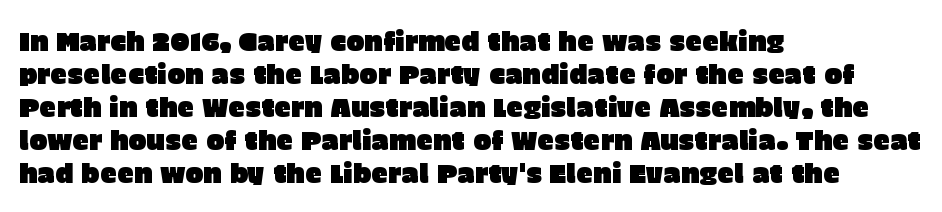
Q: Is the text italic (slanted)? A: No, it is upright.
Q: Is the text underlined? A: No.
Q: How is the paragraph aligned? A: Left-aligned.
Q: Is the spacing between letters normal or unusually wide? A: Normal.
